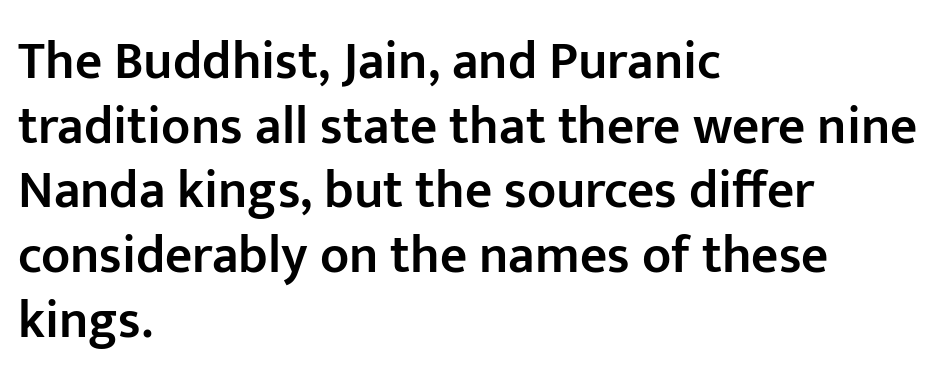
{"serif": "no", "italic": "no", "bold": "semi", "weight": "semibold", "width": "normal", "stroke_contrast": "low", "x_height": "medium", "monospaced": "no", "underline": "no", "align": "left", "line_spacing_ratio": 1.22, "letter_spacing": "normal", "letter_spacing_em": 0.0, "glyph_px": 53}
